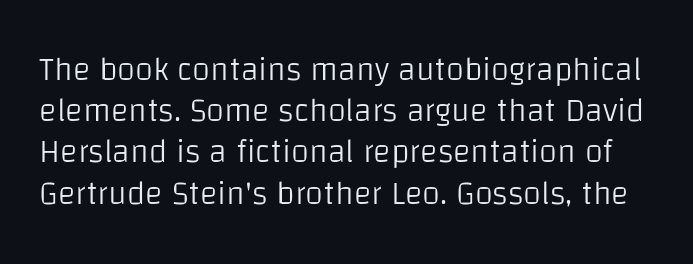
{"serif": "no", "italic": "no", "bold": "no", "weight": "light", "width": "normal", "stroke_contrast": "low", "x_height": "large", "monospaced": "no", "underline": "no", "line_spacing": "normal", "line_spacing_ratio": 1.25, "letter_spacing": "normal", "letter_spacing_em": 0.0, "glyph_px": 33}
